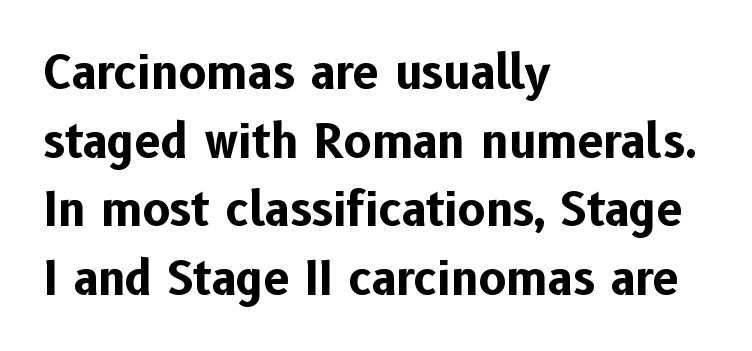
Q: Is the text bold? A: Yes.
Q: Is the text italic (slanted)? A: No, it is upright.
Q: Is the typeface a serif or a sans-serif typeface? A: Sans-serif.
Q: Is the text underlined? A: No.
Q: How is the paragraph aligned? A: Left-aligned.
Q: Is the spacing between letters normal or unusually wide? A: Normal.
Q: Is the spacing between lines tight, normal or loose? A: Normal.
Q: Width (condensed, normal, or wide)? A: Normal.
Q: Stroke contrast? A: Low.
Q: x-height? A: Medium.
Q: Monospaced? A: No.
